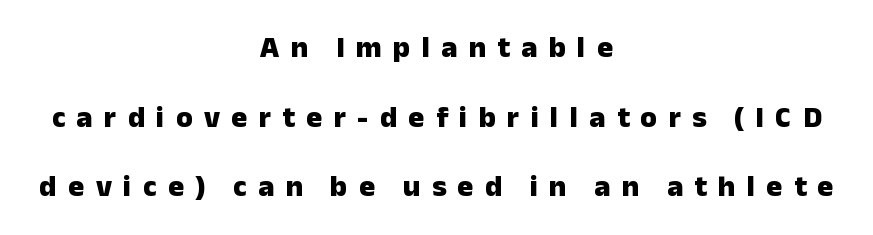
{"serif": "no", "italic": "no", "bold": "yes", "weight": "heavy", "width": "normal", "stroke_contrast": "low", "x_height": "medium", "monospaced": "no", "underline": "no", "align": "center", "line_spacing": "loose", "line_spacing_ratio": 2.32, "letter_spacing": "wide", "letter_spacing_em": 0.38, "glyph_px": 30}
